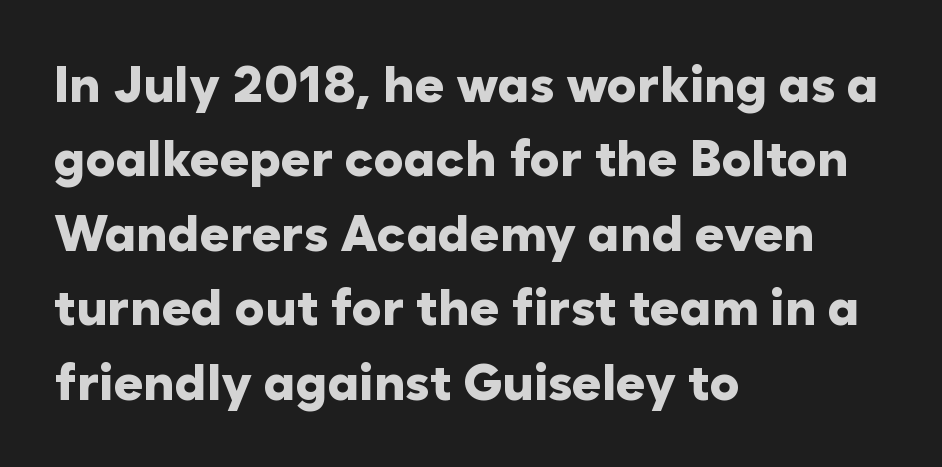
{"serif": "no", "italic": "no", "bold": "yes", "weight": "heavy", "width": "normal", "stroke_contrast": "low", "x_height": "medium", "monospaced": "no", "underline": "no", "align": "left", "line_spacing": "normal", "line_spacing_ratio": 1.49, "letter_spacing": "normal", "letter_spacing_em": 0.0, "glyph_px": 50}
